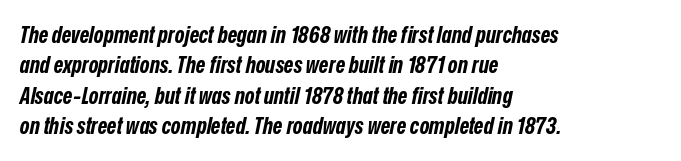
{"italic": "yes", "lean": "right", "slant_degrees": 12, "bold": "yes", "underline": "no", "align": "left", "line_spacing": "normal", "line_spacing_ratio": 1.32, "letter_spacing": "normal", "letter_spacing_em": 0.0, "glyph_px": 23}
